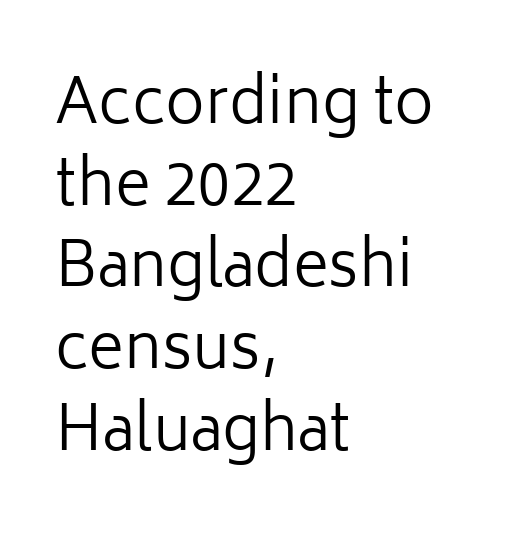
{"serif": "no", "italic": "no", "bold": "no", "weight": "regular", "width": "normal", "stroke_contrast": "low", "x_height": "medium", "monospaced": "no", "underline": "no", "align": "left", "line_spacing": "normal", "line_spacing_ratio": 1.34, "letter_spacing": "normal", "letter_spacing_em": 0.0, "glyph_px": 61}
